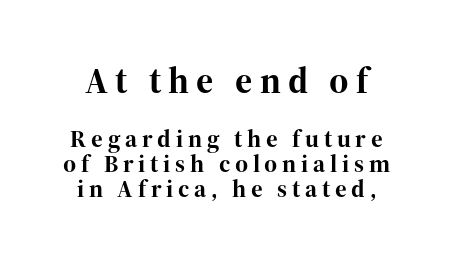
Q: Is the text bold? A: Yes.
Q: Is the text italic (slanted)? A: No, it is upright.
Q: Is the typeface a serif or a sans-serif typeface? A: Serif.
Q: Is the text underlined? A: No.
Q: Is the spacing between lines tight, normal or loose? A: Tight.
Q: Which block of text is set in a larger size, the first (top) or the second (bottom)? A: The first (top) one.
Q: Width (condensed, normal, or wide)? A: Normal.
Q: Stroke contrast? A: High.
Q: x-height? A: Medium.
Q: Monospaced? A: No.
